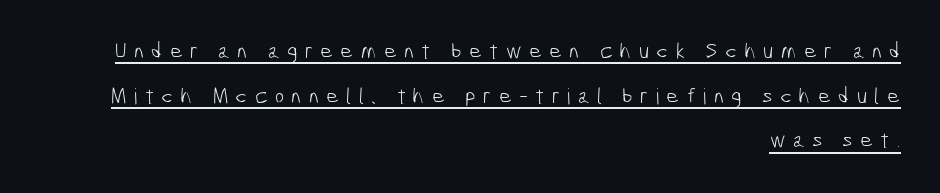
Q: Is the text bold? A: No.
Q: Is the text underlined? A: Yes.
Q: How is the paragraph aligned? A: Right-aligned.
Q: Is the spacing between letters normal or unusually wide? A: Unusually wide.
Q: Is the spacing between lines tight, normal or loose? A: Loose.
